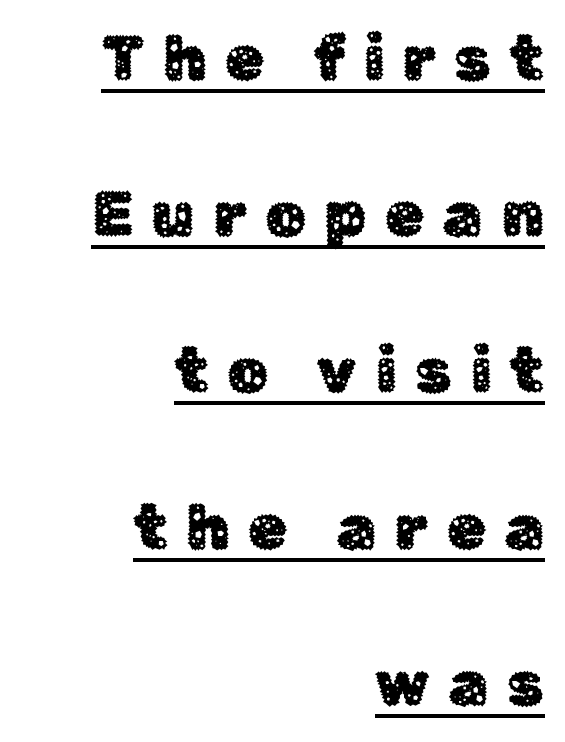
Q: Is the text italic (slanted)? A: No, it is upright.
Q: Is the typeface a serif or a sans-serif typeface? A: Sans-serif.
Q: Is the text underlined? A: Yes.
Q: How is the paragraph aligned? A: Right-aligned.
Q: Is the spacing between letters normal or unusually wide? A: Unusually wide.
Q: Is the spacing between lines tight, normal or loose? A: Loose.
Q: Width (condensed, normal, or wide)? A: Normal.
Q: Stroke contrast? A: Low.
Q: x-height? A: Medium.
Q: Monospaced? A: No.
